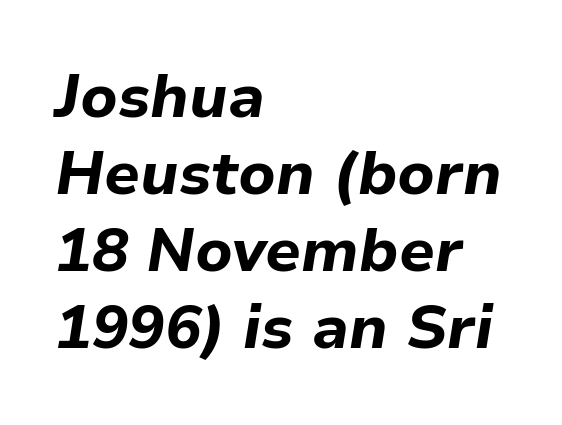
The image shows 61 px bold type, italic (leaning right); set left-aligned, normal line spacing (1.26x), normal letter spacing, not underlined; low stroke contrast and a medium x-height.
